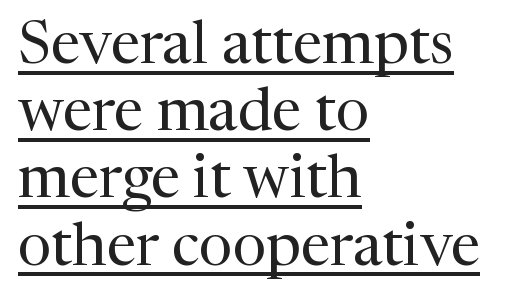
The image shows 60 px regular-weight serif type, upright; set left-aligned, tight line spacing (1.12x), normal letter spacing, underlined; medium stroke contrast and a medium x-height.
